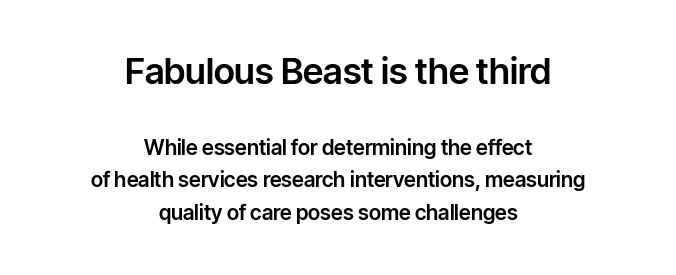
Q: Is the text italic (slanted)? A: No, it is upright.
Q: Is the typeface a serif or a sans-serif typeface? A: Sans-serif.
Q: Is the text underlined? A: No.
Q: How is the paragraph aligned? A: Centered.
Q: Is the spacing between letters normal or unusually wide? A: Normal.
Q: Is the spacing between lines tight, normal or loose? A: Normal.
Q: Which block of text is set in a larger size, the first (top) or the second (bottom)? A: The first (top) one.
Q: Width (condensed, normal, or wide)? A: Normal.
Q: Stroke contrast? A: Low.
Q: x-height? A: Medium.
Q: Monospaced? A: No.
